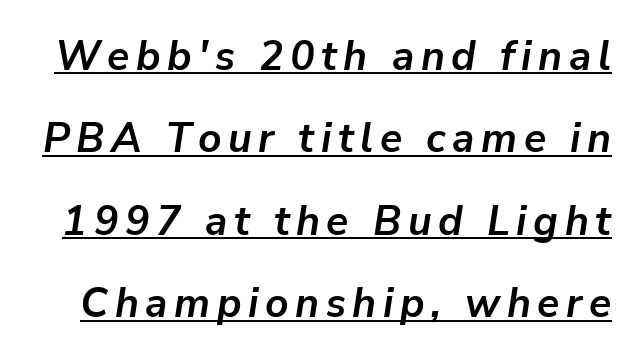
{"italic": "yes", "lean": "right", "slant_degrees": 9, "bold": "yes", "weight": "semibold", "width": "normal", "stroke_contrast": "low", "x_height": "medium", "monospaced": "no", "underline": "yes", "line_spacing": "loose", "line_spacing_ratio": 2.01, "glyph_px": 41}
